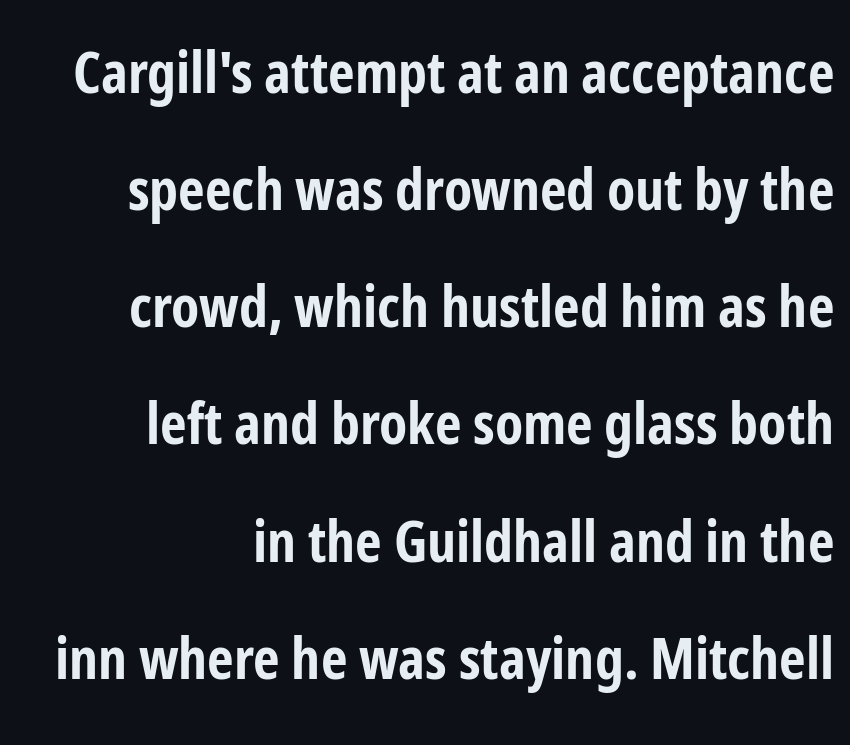
If you drew a line through each stem, it would be perfectly vertical. Words float on clear page, feet unadorned. Heavy, bold letterforms. These lines are set flush right with a ragged left edge.
